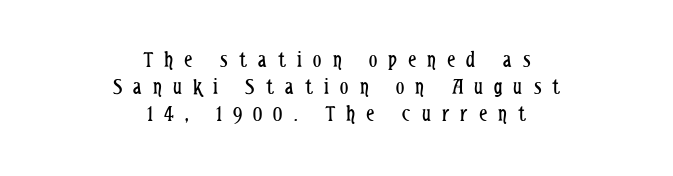
The image shows 23 px text type, upright; set centered, line spacing 1.17x, unusually wide letter spacing (+0.49 em), not underlined.
